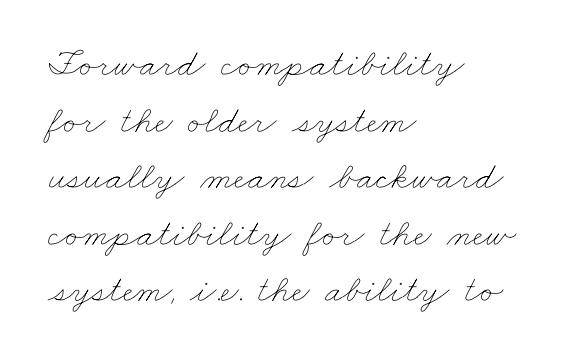
Q: Is the text bold? A: No.
Q: Is the text underlined? A: No.
Q: How is the paragraph aligned? A: Left-aligned.
Q: Is the spacing between letters normal or unusually wide? A: Normal.
Q: Is the spacing between lines tight, normal or loose? A: Normal.
Q: Width (condensed, normal, or wide)? A: Wide.
Q: Stroke contrast? A: Low.
Q: x-height? A: Small.
Q: Monospaced? A: No.
